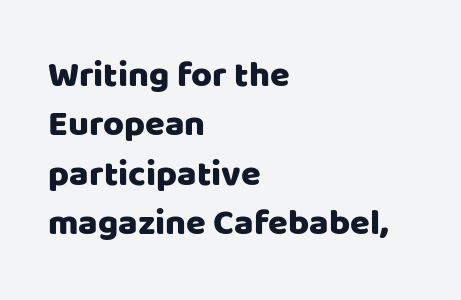
A roman cut, with each character standing at attention. The letterforms sit shoulder to shoulder at normal distance. The string is rendered with underlining switched off. The font family rendered here belongs to the sans-serif group. Leftover space on each line is placed entirely after the last word. Note the varied advance widths — an 'i' is clearly narrower than an 'm'.
